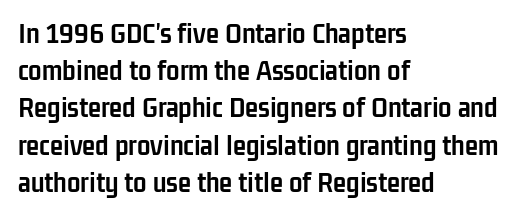
The zone under the glyphs is completely vacant. No feet cap the strokes, marking this as sans-serif type. Think of a printed novel: that variable character pitch is what you see here. The compositor pushed each line to the left boundary. The type sits square on the baseline with zero lean. The sample has been set heavy, in full bold.
